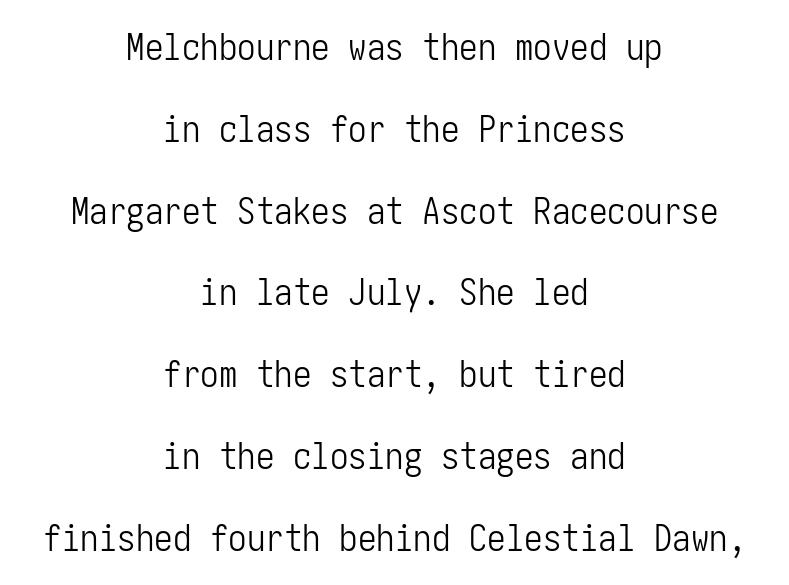
{"serif": "no", "italic": "no", "bold": "no", "weight": "light", "width": "condensed", "stroke_contrast": "low", "x_height": "medium", "underline": "no", "align": "center", "line_spacing": "loose", "line_spacing_ratio": 2.21, "letter_spacing": "normal", "letter_spacing_em": 0.0, "glyph_px": 37}
